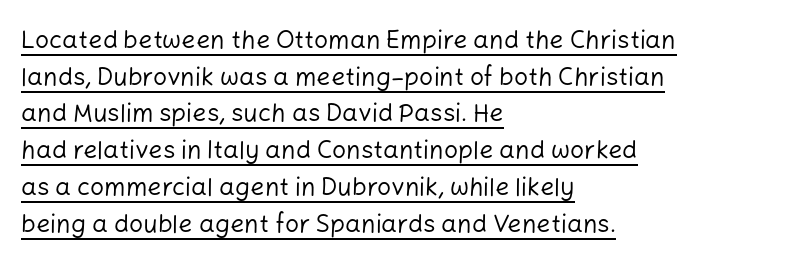
Q: Is the text bold? A: No.
Q: Is the text italic (slanted)? A: No, it is upright.
Q: Is the text underlined? A: Yes.
Q: How is the paragraph aligned? A: Left-aligned.
Q: Is the spacing between letters normal or unusually wide? A: Normal.
Q: Is the spacing between lines tight, normal or loose? A: Normal.
